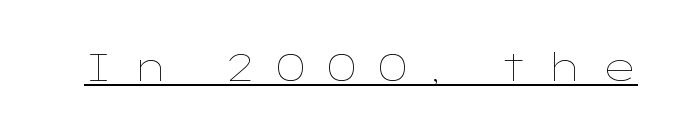
Stems here are at most as thick as an everyday book face. Is this a fixed-width face? No — the glyphs have proportional, varying widths. The line texture is sparse and dotted thanks to wide tracking. If you drew a line through each stem, it would be perfectly vertical. Students, observe the line beneath the letters — that is underlining.
